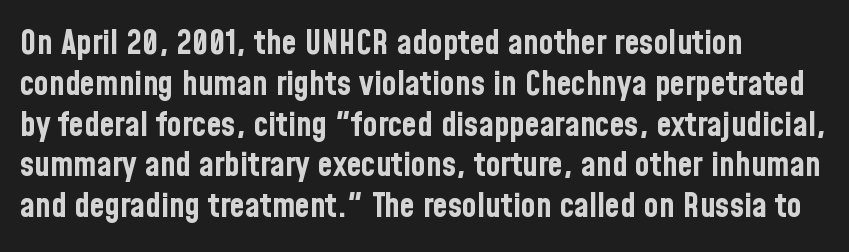
Observe the ordinary spacing: letters are neighbours, not strangers. The specimen omits any rule beneath the text block's lines. Typesetter's note: full bold, strokes at maximum text heaviness. Every stem runs plumb, perpendicular to the baseline. The face used here is proportionally spaced, like ordinary book or web type. A sans-serif font was chosen for this passage.
